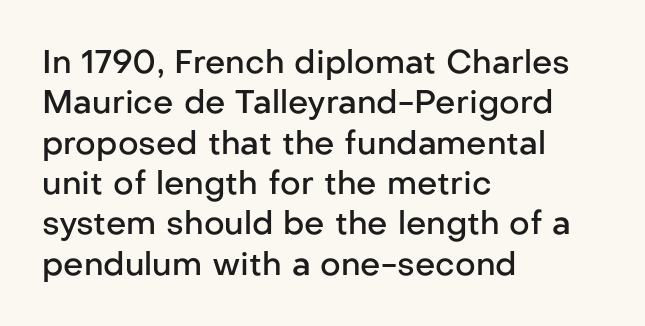
The image shows 32 px semibold sans-serif type, upright; set left-aligned, normal line spacing (1.26x), normal letter spacing, not underlined; low stroke contrast and a medium x-height.
